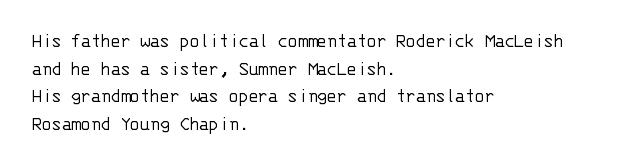
The image shows 20 px text type, upright; set left-aligned, normal line spacing (1.38x), normal letter spacing, not underlined.
